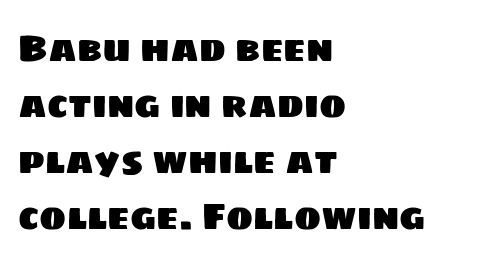
{"serif": "no", "width": "normal", "stroke_contrast": "low", "x_height": "large", "monospaced": "no", "underline": "no", "align": "left", "line_spacing": "normal", "line_spacing_ratio": 1.56, "letter_spacing": "normal", "letter_spacing_em": 0.0, "glyph_px": 36}
